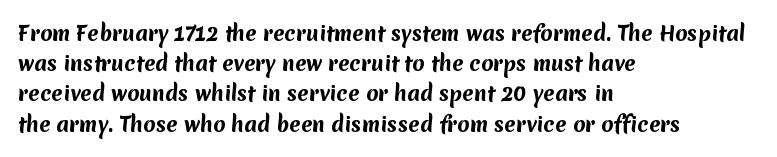
Caption: multi-line text, flush left, ragged right. Emphasis by weight is at full strength: bold. Normally led — the rows are evenly, conventionally spaced. The passage shown is not underscored anywhere. Between one letter and the next there's only the usual sliver of space.
